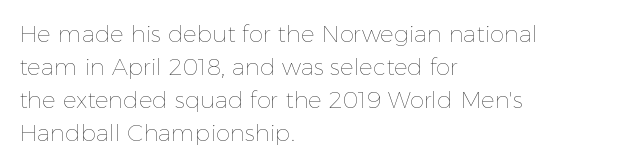
{"italic": "no", "bold": "no", "underline": "no", "align": "left", "line_spacing": "normal", "line_spacing_ratio": 1.44, "letter_spacing": "normal", "letter_spacing_em": 0.0, "glyph_px": 23}
